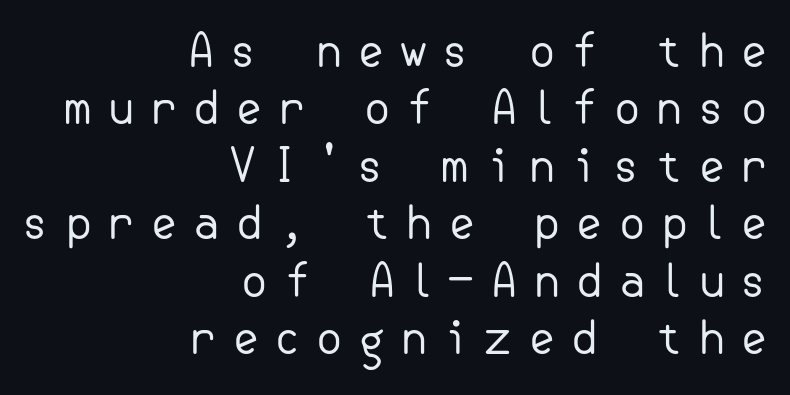
Heaviness? Minimal to ordinary, like unemphasized prose. Regarding leading, the lines here are spaced in the standard way. Rendered with straight, roman letterforms. Anything drawn beneath the words? Only blank space.
